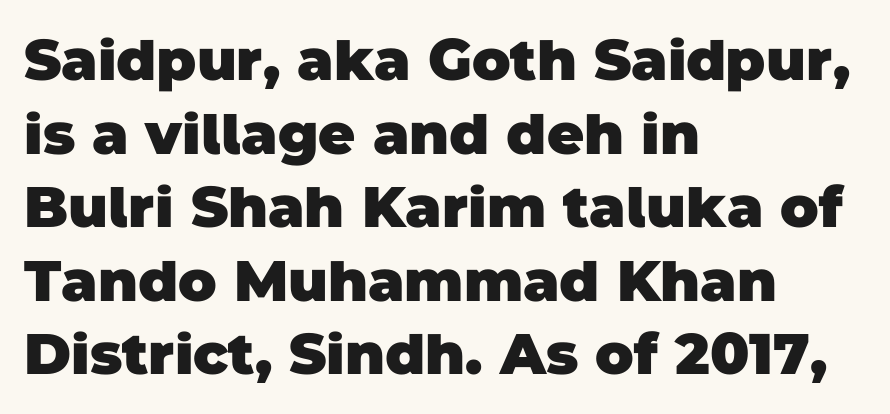
Q: Is the text bold? A: Yes.
Q: Is the typeface a serif or a sans-serif typeface? A: Sans-serif.
Q: Is the text underlined? A: No.
Q: How is the paragraph aligned? A: Left-aligned.
Q: Is the spacing between letters normal or unusually wide? A: Normal.
Q: Is the spacing between lines tight, normal or loose? A: Normal.
Q: Width (condensed, normal, or wide)? A: Normal.
Q: Stroke contrast? A: Low.
Q: x-height? A: Large.
Q: Monospaced? A: No.
